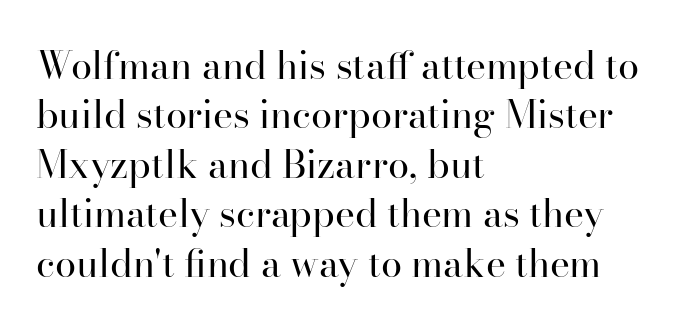
The image shows 38 px regular-weight serif type, upright; set left-aligned, normal line spacing (1.3x), normal letter spacing, not underlined; high stroke contrast and a small x-height.
